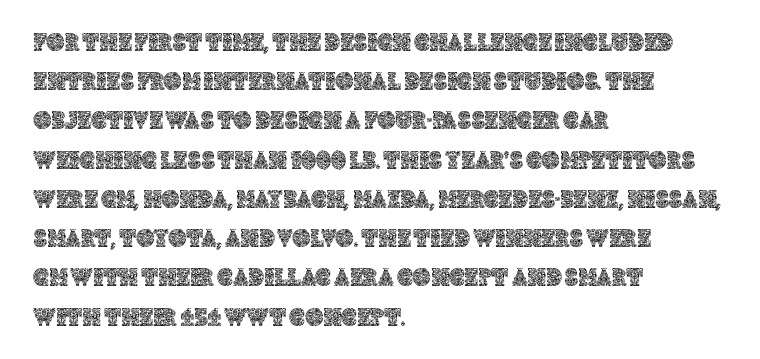
The foot of each line stays bare and open. Upright lettering throughout. Characters follow at the spacing the type designer built in. Line spacing here is normal.
